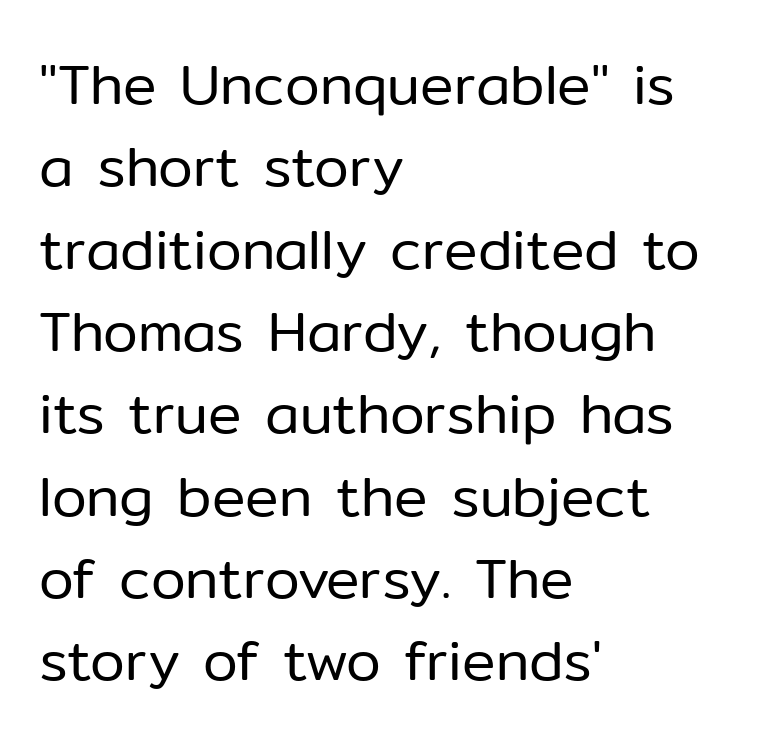
Compared with typical paragraphs, the rows here are spaced about the same. This sample uses plain, unmodified letter spacing. Leftover space on each line is placed entirely after the last word. Here the designer chose a conventional face with non-uniform glyph widths. No letter is thick-stroked: the sample isn't bold.
